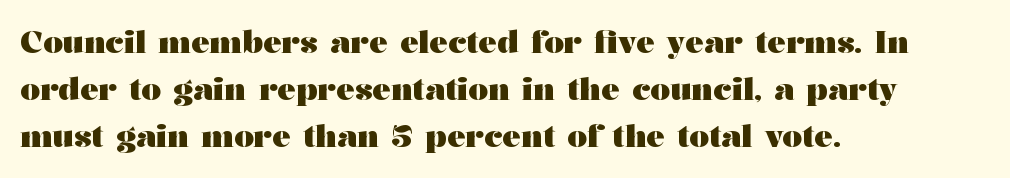
Q: Is the text bold? A: Yes.
Q: Is the text italic (slanted)? A: No, it is upright.
Q: Is the typeface a serif or a sans-serif typeface? A: Serif.
Q: Is the text underlined? A: No.
Q: How is the paragraph aligned? A: Left-aligned.
Q: Is the spacing between letters normal or unusually wide? A: Normal.
Q: Is the spacing between lines tight, normal or loose? A: Normal.
Q: Width (condensed, normal, or wide)? A: Wide.
Q: Stroke contrast? A: Medium.
Q: x-height? A: Medium.
Q: Monospaced? A: No.
